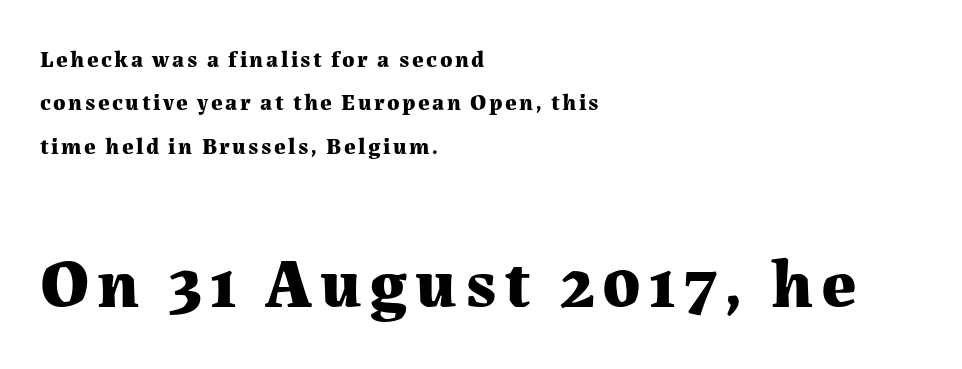
{"serif": "yes", "italic": "no", "bold": "yes", "weight": "bold", "width": "normal", "stroke_contrast": "medium", "x_height": "medium", "monospaced": "no", "underline": "no", "align": "left", "line_spacing_ratio": 1.89, "larger_block": "second", "size_ratio": 3.04, "glyph_px": 70}
